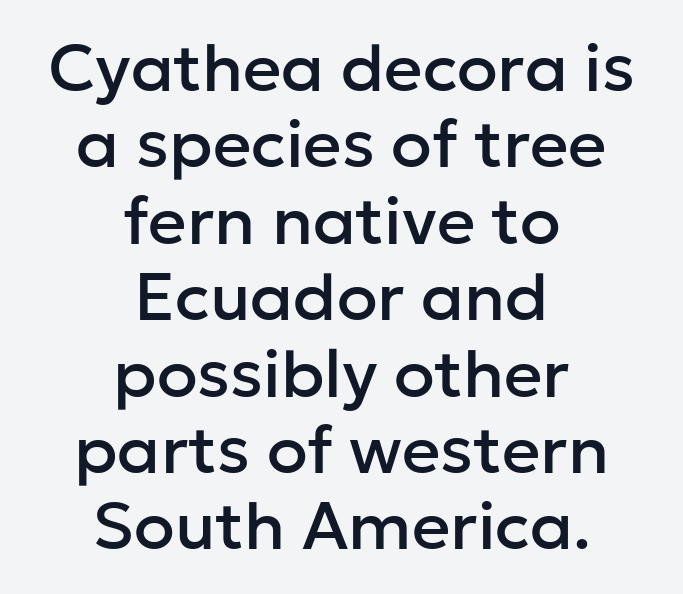
Q: Is the text italic (slanted)? A: No, it is upright.
Q: Is the typeface a serif or a sans-serif typeface? A: Sans-serif.
Q: Is the text underlined? A: No.
Q: How is the paragraph aligned? A: Centered.
Q: Is the spacing between letters normal or unusually wide? A: Normal.
Q: Is the spacing between lines tight, normal or loose? A: Tight.
Q: Width (condensed, normal, or wide)? A: Normal.
Q: Stroke contrast? A: Low.
Q: x-height? A: Medium.
Q: Monospaced? A: No.
